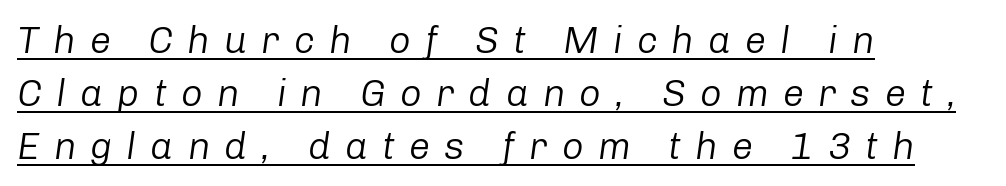
When letters slant like this, we call the style italic. Stem width sits at or under what a default text font uses. One-word summary of the alignment: left. Each line of the rendering has a horizontal stroke beneath the glyphs.
